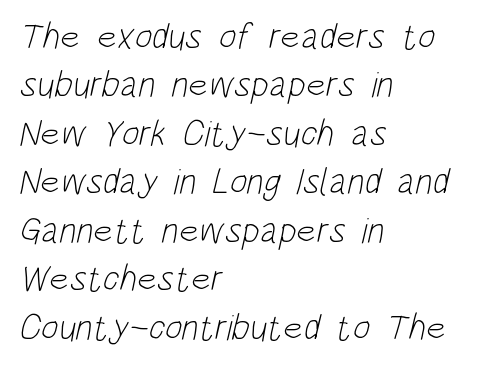
Each letter keeps its own natural width here, so spacing adapts to shape. The text was rendered using a sans face with plain stroke endings. This sample uses plain, unmodified letter spacing. Compared with typical paragraphs, the rows here are spaced about the same. Type without underlining.
